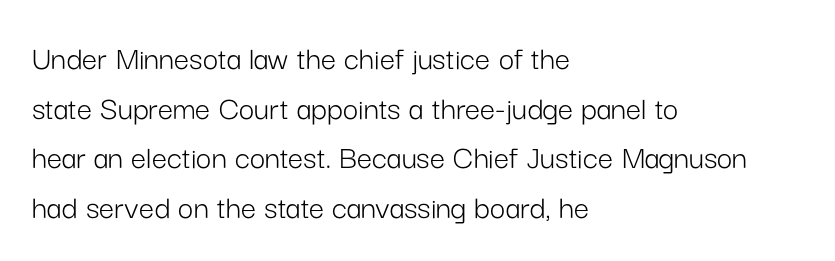
Q: Is the text bold? A: No.
Q: Is the text italic (slanted)? A: No, it is upright.
Q: Is the typeface a serif or a sans-serif typeface? A: Sans-serif.
Q: Is the text underlined? A: No.
Q: How is the paragraph aligned? A: Left-aligned.
Q: Is the spacing between letters normal or unusually wide? A: Normal.
Q: Is the spacing between lines tight, normal or loose? A: Normal.
Q: Width (condensed, normal, or wide)? A: Normal.
Q: Stroke contrast? A: Low.
Q: x-height? A: Medium.
Q: Monospaced? A: No.
